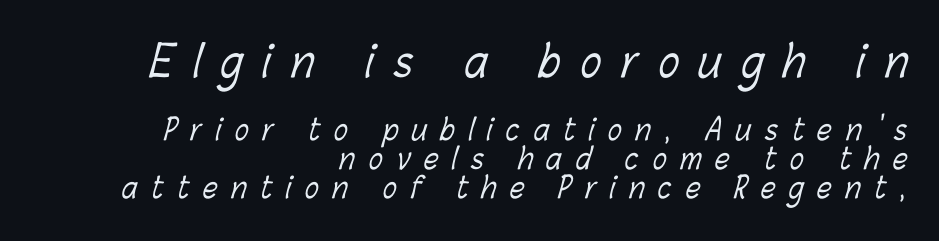
{"bold": "no", "weight": "light", "width": "condensed", "stroke_contrast": "low", "x_height": "medium", "monospaced": "no", "underline": "no", "align": "right", "line_spacing": "tight", "line_spacing_ratio": 1.0, "letter_spacing": "wide", "letter_spacing_em": 0.47, "larger_block": "first", "size_ratio": 1.48, "glyph_px": 43}
